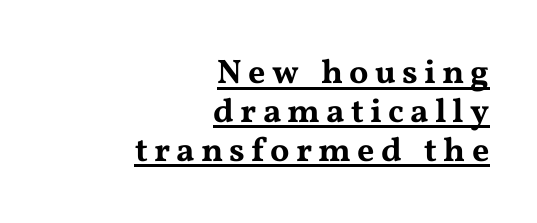
Glance below the letters and you will spot a drawn line. If you drew a ruler down the right edge, every line would touch it. A typesetter would call this proportional, since set widths differ per character. Do the letters lean? They stand straight. The passage shown stacks its lines with hardly any gap.
